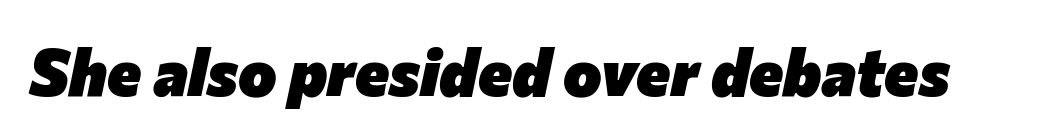
The image shows 65 px heavy type, italic (leaning right); set normal letter spacing, not underlined; low stroke contrast and a medium x-height.
